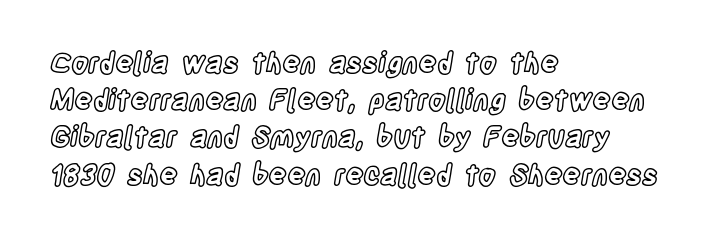
Q: Is the text italic (slanted)? A: Yes.
Q: Is the text underlined? A: No.
Q: How is the paragraph aligned? A: Left-aligned.
Q: Is the spacing between letters normal or unusually wide? A: Normal.
Q: Is the spacing between lines tight, normal or loose? A: Normal.
Q: Width (condensed, normal, or wide)? A: Condensed.
Q: x-height? A: Large.
Q: Monospaced? A: No.
